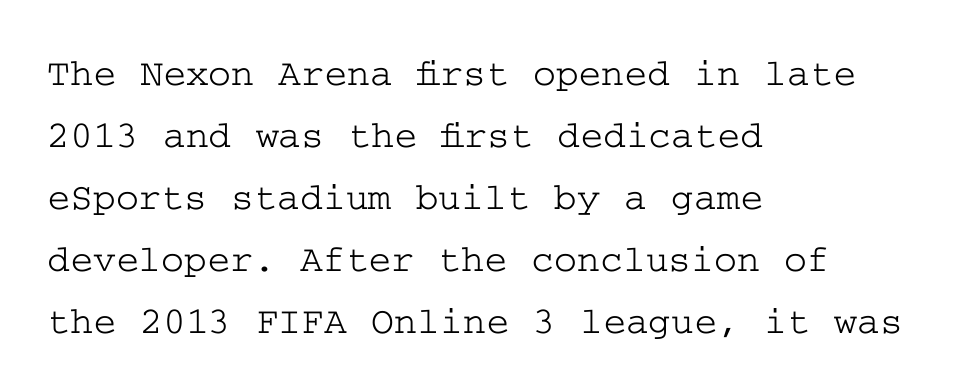
The image shows 39 px wide serif type, upright; set left-aligned, normal line spacing (1.59x), normal letter spacing, not underlined; low stroke contrast and a medium x-height.
